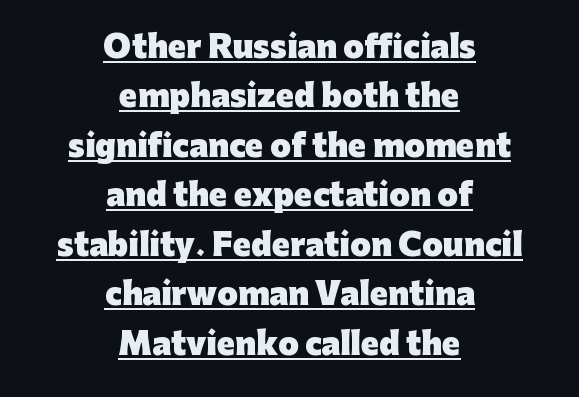
The image shows 30 px heavy sans-serif type, upright; set centered, normal line spacing (1.65x), normal letter spacing, underlined; low stroke contrast and a medium x-height.
